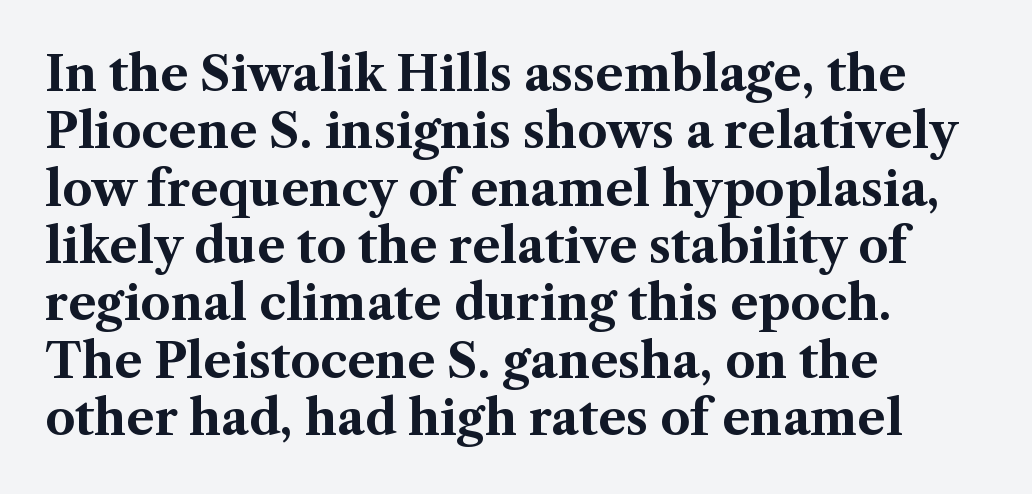
Q: Is the text bold? A: Yes.
Q: Is the text italic (slanted)? A: No, it is upright.
Q: Is the typeface a serif or a sans-serif typeface? A: Serif.
Q: Is the text underlined? A: No.
Q: How is the paragraph aligned? A: Left-aligned.
Q: Is the spacing between letters normal or unusually wide? A: Normal.
Q: Width (condensed, normal, or wide)? A: Normal.
Q: Stroke contrast? A: Medium.
Q: x-height? A: Medium.
Q: Monospaced? A: No.
